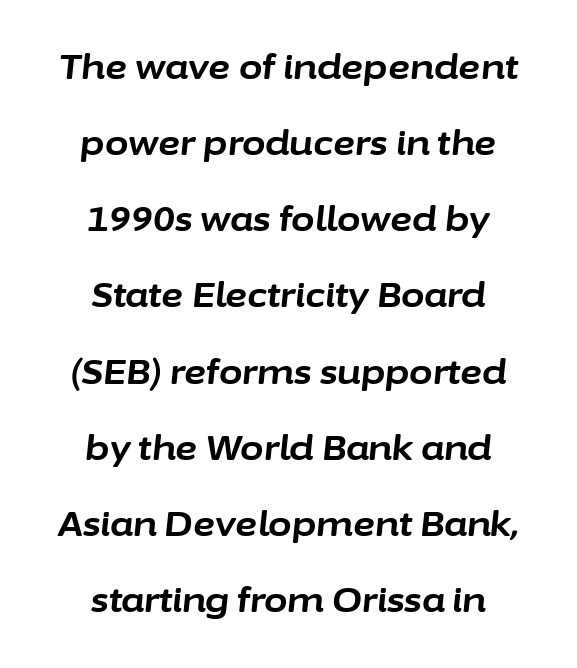
The image shows 34 px bold type, italic (leaning right); set centered, loose line spacing (2.24x), normal letter spacing, not underlined; low stroke contrast and a medium x-height.
